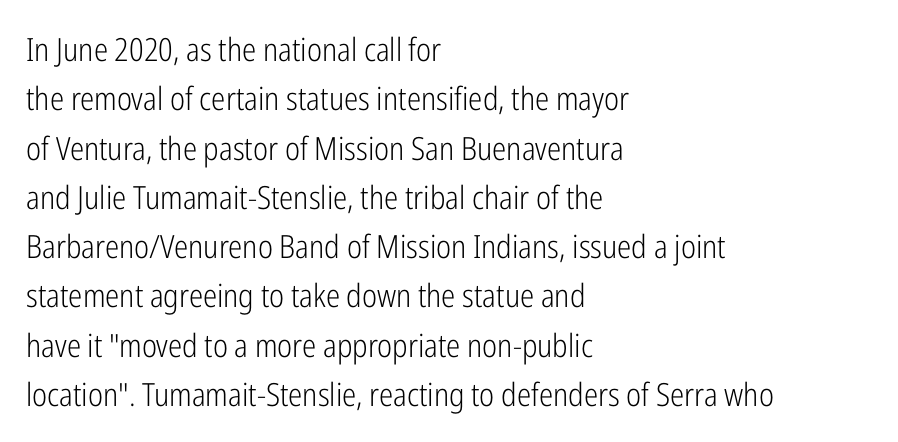
In terms of letterform style, serifs are entirely absent. The face used here is proportionally spaced, like ordinary book or web type. The letters look calm and open, with moderate or lighter stems. The gaps between neighbouring characters are ordinary and unremarkable. The paragraph shown leans on its left margin.
